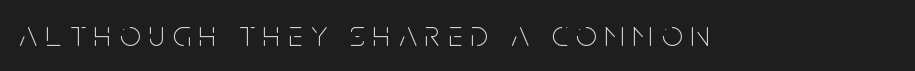
The baseline area is clear. The characters are drawn with everyday or finer stroke widths. Check where the strokes stop: nothing finishes them off — pure sans. Spacing verdict: proportional, widths tailored to each character.
